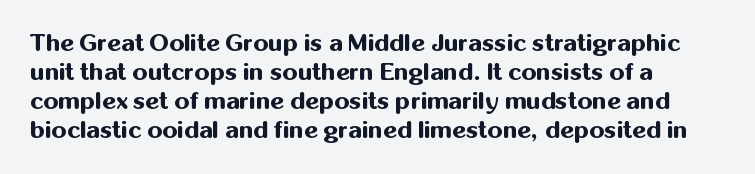
{"italic": "no", "bold": "yes", "underline": "no", "align": "left", "line_spacing_ratio": 1.21, "letter_spacing": "normal", "letter_spacing_em": 0.0, "glyph_px": 24}
